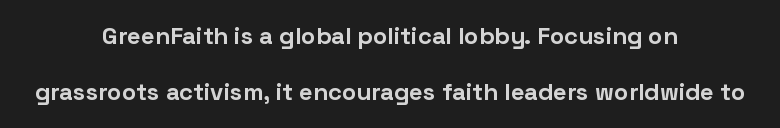
{"italic": "no", "bold": "yes", "underline": "no", "align": "center", "line_spacing": "loose", "line_spacing_ratio": 2.33, "letter_spacing": "normal", "letter_spacing_em": 0.0, "glyph_px": 24}
